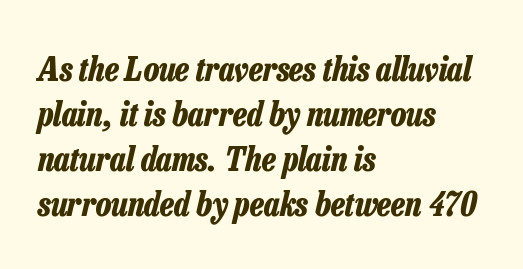
The image shows 34 px bold, condensed type, italic (leaning right); set left-aligned, normal line spacing (1.32x), normal letter spacing, not underlined; low stroke contrast and a medium x-height.
